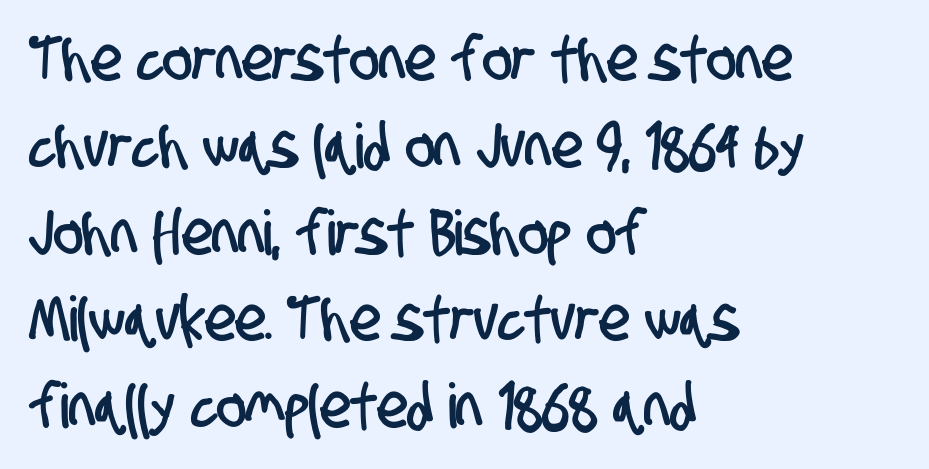
Quick note: underline off. The ragged edge is on the right, which tells us the setting is flush left. Do the characters align in a grid? No, the font is proportional. Evenly set lines give the paragraph a standard silhouette. These lines keep a tight, regular rhythm from letter to letter.
